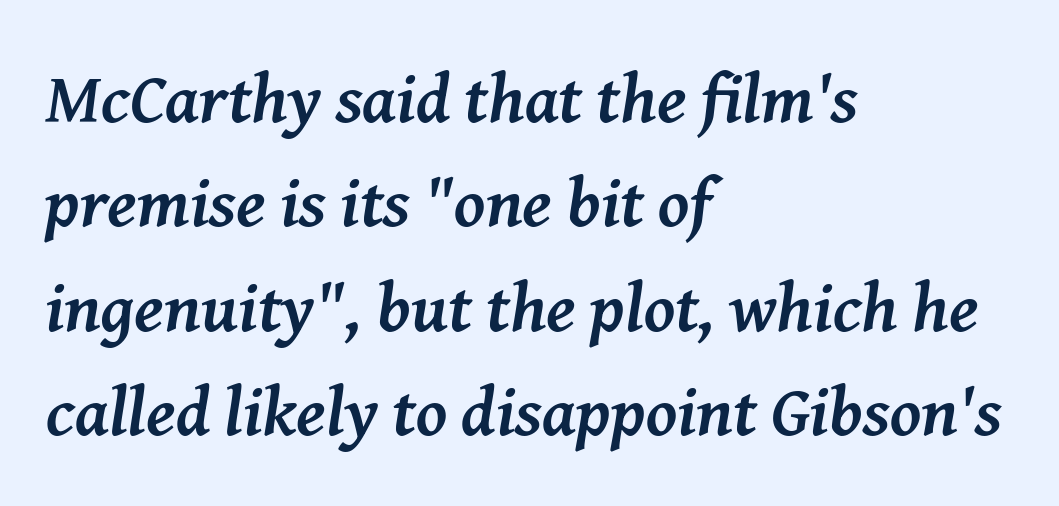
The image shows 70 px semibold serif type, italic (leaning right); set left-aligned, normal line spacing (1.49x), normal letter spacing, not underlined; medium stroke contrast and a medium x-height.
